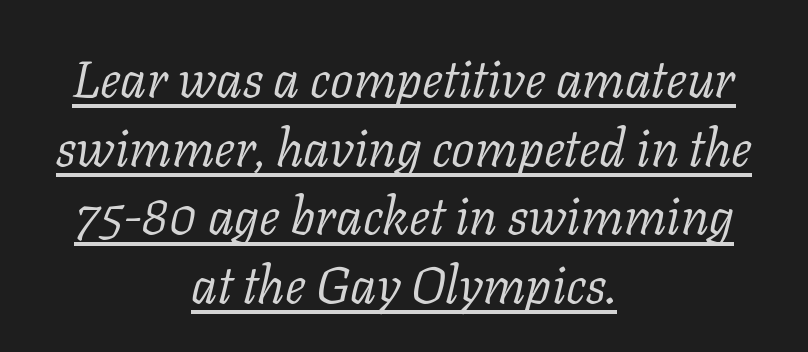
The image shows 52 px light serif type, italic (leaning right); set centered, normal line spacing (1.32x), normal letter spacing, underlined; low stroke contrast and a medium x-height.
